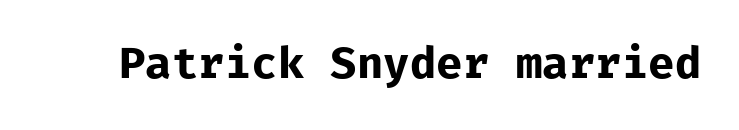
Q: Is the text bold? A: Yes.
Q: Is the text italic (slanted)? A: No, it is upright.
Q: Is the typeface a serif or a sans-serif typeface? A: Sans-serif.
Q: Is the text underlined? A: No.
Q: Is the spacing between letters normal or unusually wide? A: Normal.
Q: Width (condensed, normal, or wide)? A: Normal.
Q: Stroke contrast? A: Low.
Q: x-height? A: Medium.
Q: Monospaced? A: Yes.
